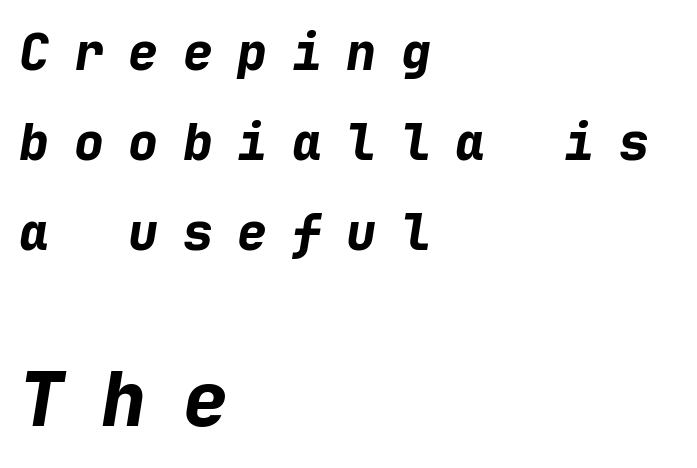
Honestly, the letter spacing is so wide it's the main thing you notice. The axis of the letterforms is tilted away from vertical. Every row of glyphs begins at an identical x-position on the left. Its strokes are broad and dark, the hallmark of bold type. Is this a fixed-width face? Yes — each glyph sits in an identical cell. Only glyphs here, with clear space below each row.
